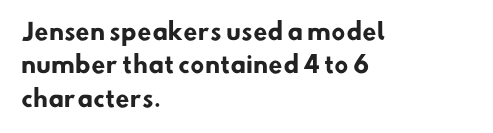
{"bold": "yes", "underline": "no", "align": "left", "line_spacing": "normal", "line_spacing_ratio": 1.45, "letter_spacing": "normal", "letter_spacing_em": 0.0, "glyph_px": 23}
